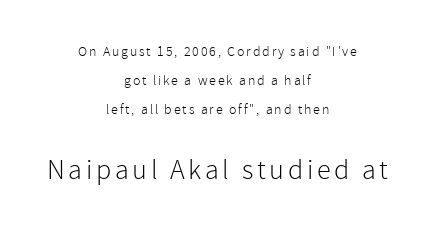
The image shows 28 px light sans-serif type, upright; set centered, loose line spacing (2.06x), not underlined; the second (bottom) block is 2.0x larger; a medium x-height.
